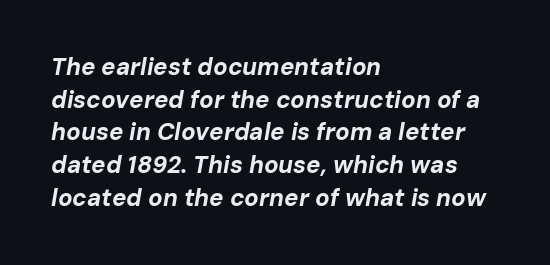
{"italic": "yes", "lean": "right", "slant_degrees": 10, "bold": "yes", "underline": "no", "align": "left", "line_spacing": "normal", "line_spacing_ratio": 1.36, "letter_spacing": "normal", "letter_spacing_em": 0.0, "glyph_px": 24}
